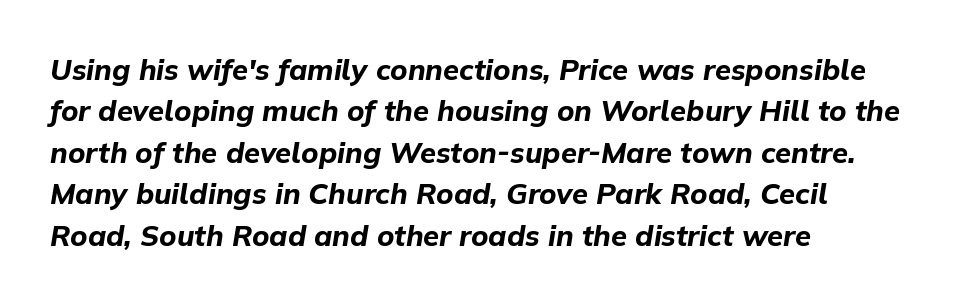
The image shows 29 px bold type, italic (leaning right); set left-aligned, normal line spacing (1.43x), normal letter spacing, not underlined; low stroke contrast and a medium x-height.
